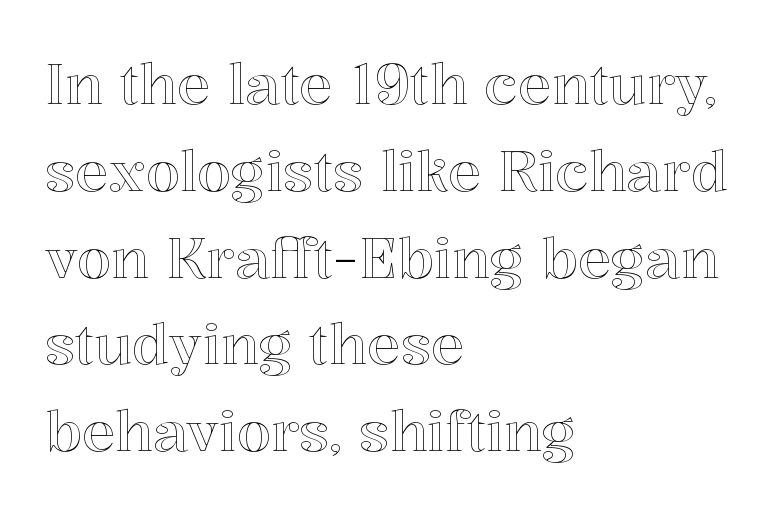
{"italic": "no", "width": "normal", "x_height": "medium", "monospaced": "no", "underline": "no", "align": "left", "line_spacing": "normal", "line_spacing_ratio": 1.55, "letter_spacing": "normal", "letter_spacing_em": 0.0, "glyph_px": 56}
